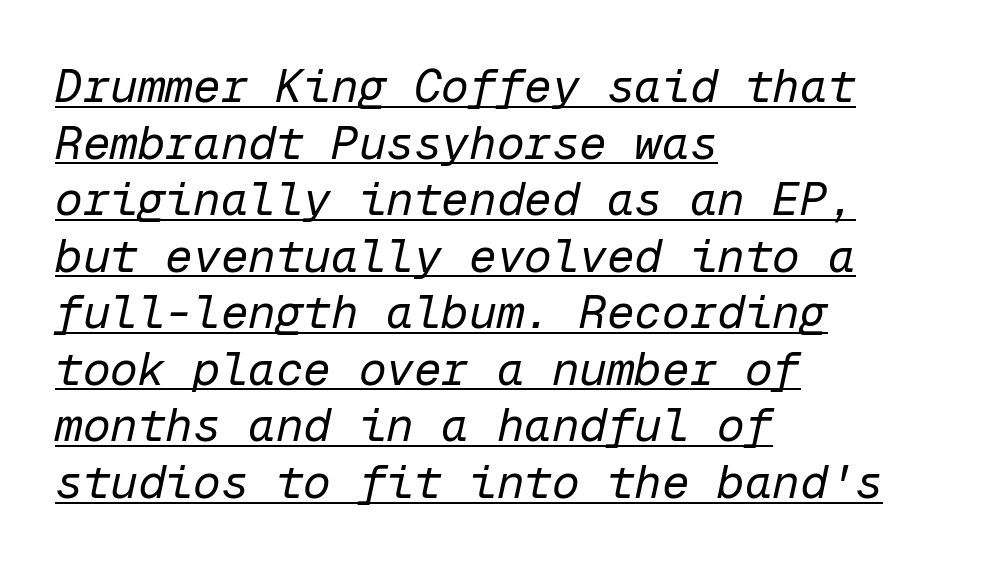
The image shows 46 px regular-weight type, italic (leaning right), monospaced; set left-aligned, line spacing 1.23x, normal letter spacing, underlined; low stroke contrast and a medium x-height.
